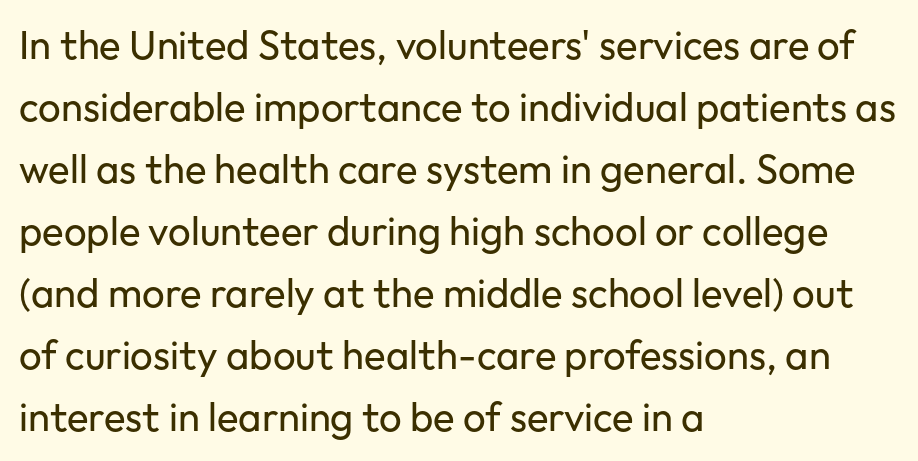
Here the glyphs are tracked normally, forming tight word shapes. You could not count columns in this text — the font is proportionally spaced. The letters look calm and open, with moderate or lighter stems. Plain, unruled lines of type. This block has exactly the height ordinary leading produces. Teacher's note: observe the even left margin — that is flush-left alignment.
